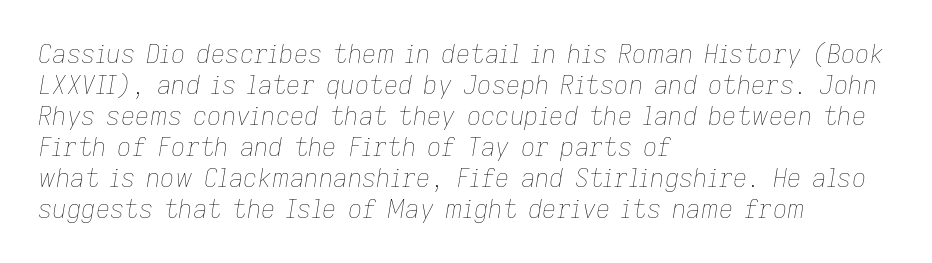
The image shows 25 px text type, italic (leaning right); set left-aligned, line spacing 1.24x, normal letter spacing, not underlined.
